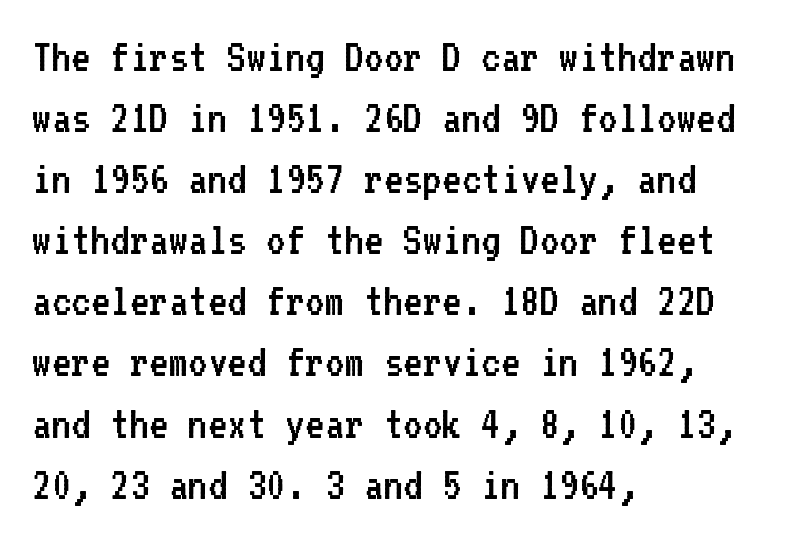
Q: Is the text bold? A: No.
Q: Is the text italic (slanted)? A: No, it is upright.
Q: Is the typeface a serif or a sans-serif typeface? A: Sans-serif.
Q: Is the text underlined? A: No.
Q: How is the paragraph aligned? A: Left-aligned.
Q: Is the spacing between letters normal or unusually wide? A: Normal.
Q: Is the spacing between lines tight, normal or loose? A: Normal.
Q: Width (condensed, normal, or wide)? A: Normal.
Q: Stroke contrast? A: Low.
Q: x-height? A: Medium.
Q: Monospaced? A: Yes.
